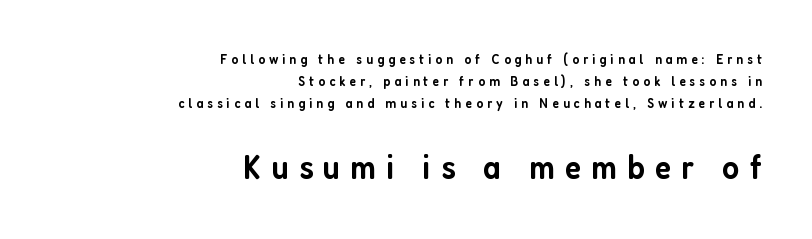
The image shows 35 px semibold, condensed sans-serif type, upright; set right-aligned, normal line spacing (1.58x), unusually wide letter spacing (+0.29 em), not underlined; the second (bottom) block is 2.5x larger; low stroke contrast and a medium x-height.
